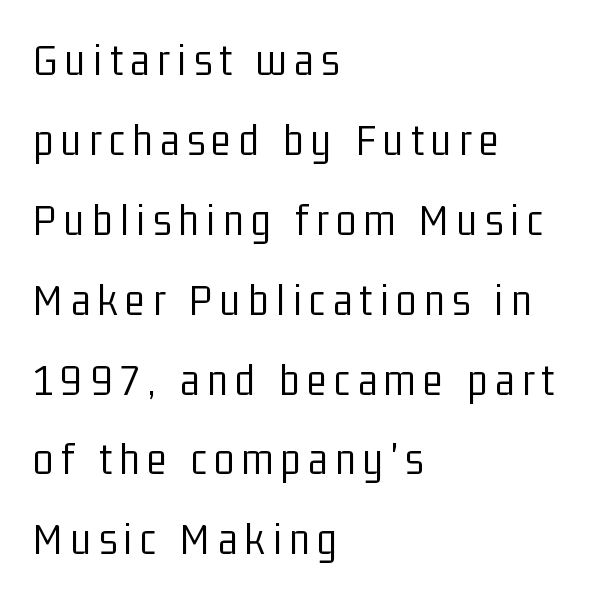
The image shows 47 px light, condensed sans-serif type, upright; set left-aligned, normal line spacing (1.7x), not underlined; low stroke contrast and a medium x-height.
